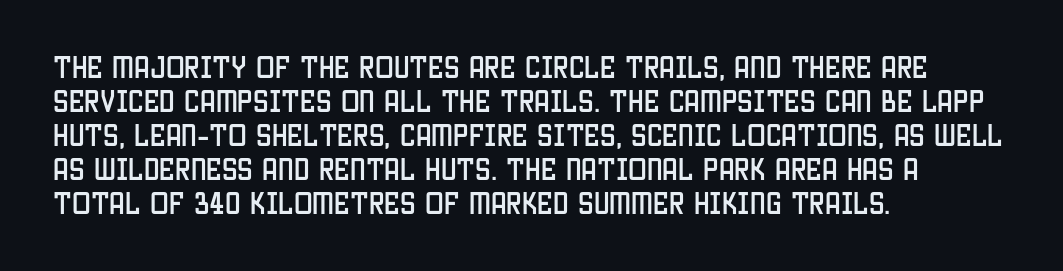
{"italic": "no", "underline": "no", "align": "left", "line_spacing": "normal", "line_spacing_ratio": 1.36, "letter_spacing": "normal", "letter_spacing_em": 0.0, "glyph_px": 25}
